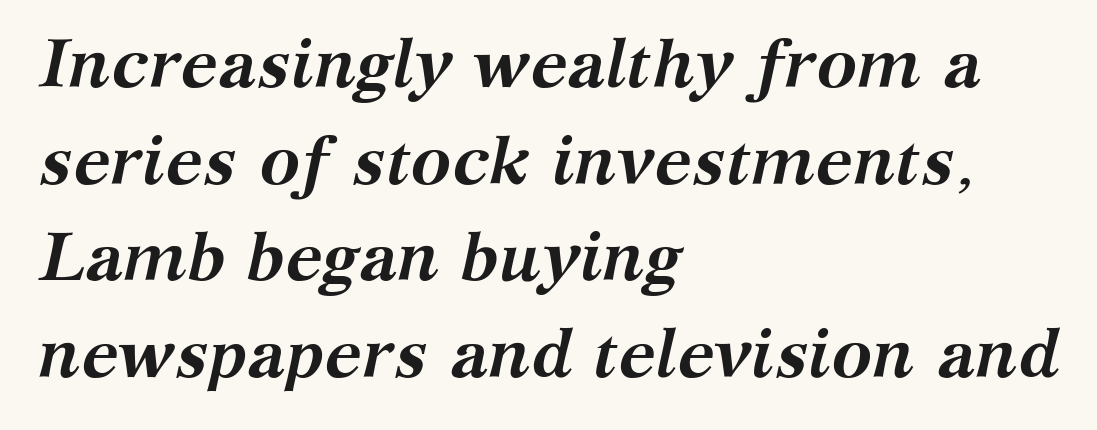
The image shows 68 px semibold serif type, italic (leaning right); set left-aligned, normal line spacing (1.42x), normal letter spacing, not underlined; medium stroke contrast and a medium x-height.
